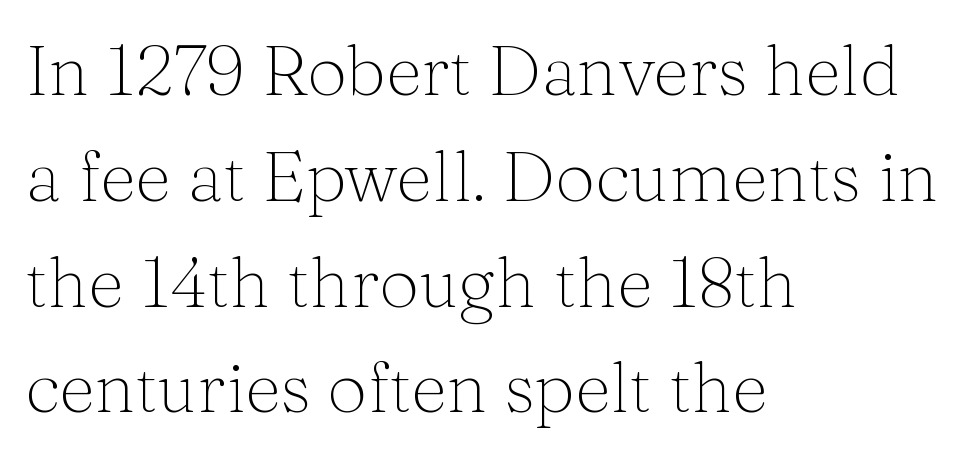
{"serif": "yes", "italic": "no", "bold": "no", "weight": "thin", "width": "normal", "stroke_contrast": "medium", "x_height": "medium", "monospaced": "no", "underline": "no", "align": "left", "line_spacing": "normal", "line_spacing_ratio": 1.49, "letter_spacing": "normal", "letter_spacing_em": 0.0, "glyph_px": 71}
